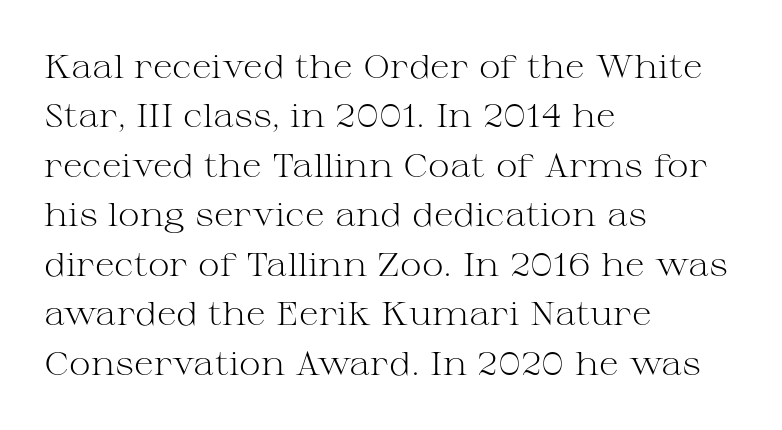
A roman cut, with each character standing at attention. The letters advance in unequal steps, a hallmark of proportional type. The glyphs are unaccompanied by any horizontal stroke below them. Heaviness? Minimal to ordinary, like unemphasized prose.
